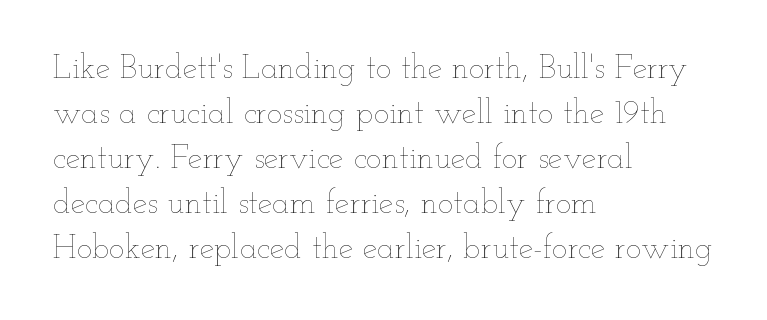
Q: Is the text bold? A: No.
Q: Is the text italic (slanted)? A: No, it is upright.
Q: Is the text underlined? A: No.
Q: How is the paragraph aligned? A: Left-aligned.
Q: Is the spacing between letters normal or unusually wide? A: Normal.
Q: Is the spacing between lines tight, normal or loose? A: Normal.
Q: Width (condensed, normal, or wide)? A: Wide.
Q: Stroke contrast? A: Low.
Q: x-height? A: Small.
Q: Monospaced? A: No.
